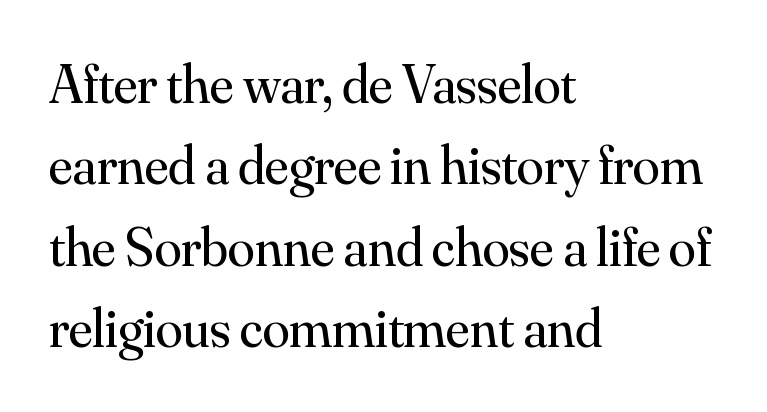
Q: Is the text bold? A: No.
Q: Is the text italic (slanted)? A: No, it is upright.
Q: Is the typeface a serif or a sans-serif typeface? A: Serif.
Q: Is the text underlined? A: No.
Q: How is the paragraph aligned? A: Left-aligned.
Q: Is the spacing between letters normal or unusually wide? A: Normal.
Q: Is the spacing between lines tight, normal or loose? A: Normal.
Q: Width (condensed, normal, or wide)? A: Normal.
Q: Stroke contrast? A: Medium.
Q: x-height? A: Small.
Q: Monospaced? A: No.
